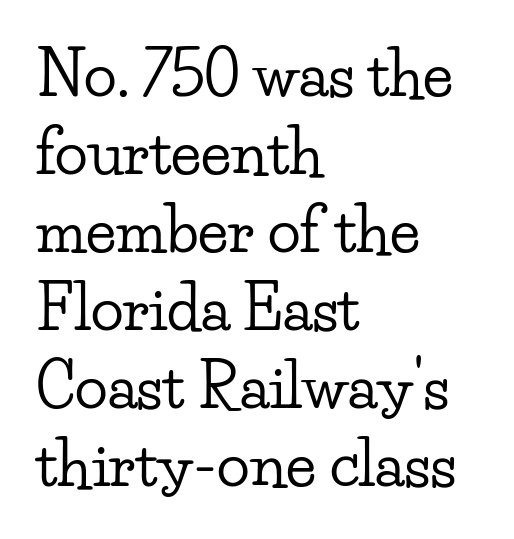
{"serif": "yes", "italic": "no", "width": "wide", "stroke_contrast": "low", "x_height": "small", "monospaced": "no", "underline": "no", "align": "left", "line_spacing": "normal", "line_spacing_ratio": 1.28, "letter_spacing": "normal", "letter_spacing_em": 0.0, "glyph_px": 61}
